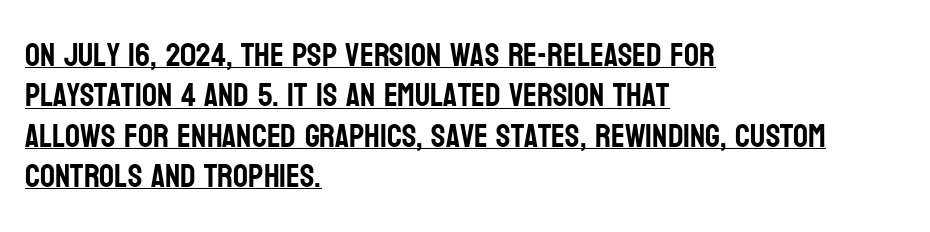
{"serif": "no", "italic": "no", "width": "condensed", "stroke_contrast": "low", "x_height": "large", "monospaced": "no", "underline": "yes", "align": "left", "line_spacing_ratio": 1.22, "letter_spacing": "normal", "letter_spacing_em": 0.0, "glyph_px": 33}
